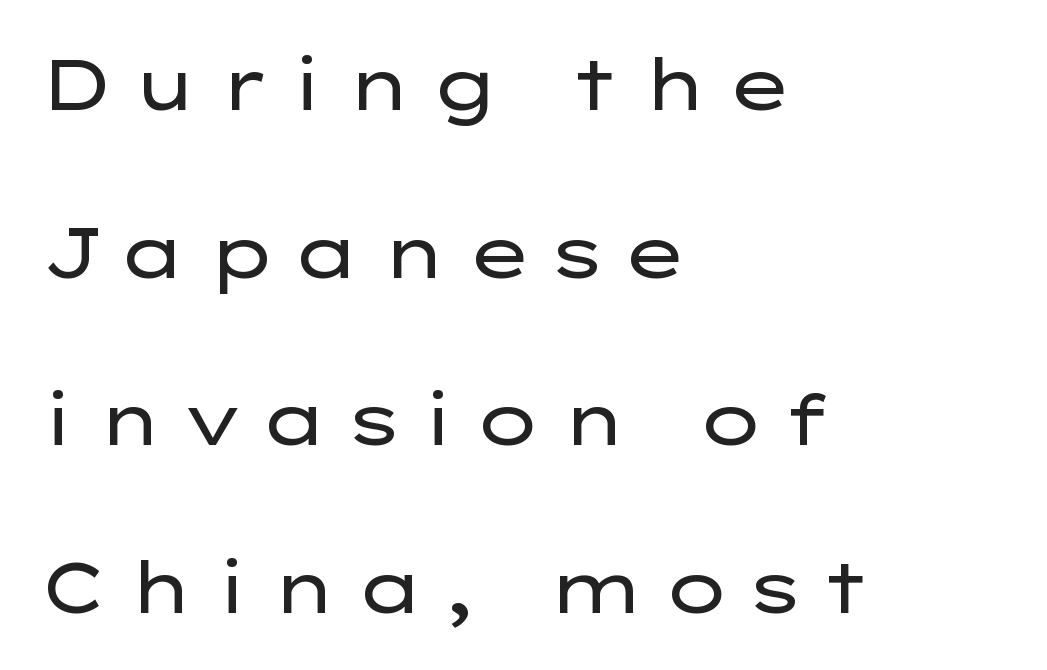
{"serif": "no", "italic": "no", "bold": "no", "weight": "regular", "width": "wide", "stroke_contrast": "low", "x_height": "medium", "monospaced": "no", "underline": "no", "align": "left", "line_spacing": "loose", "line_spacing_ratio": 2.36, "letter_spacing": "wide", "letter_spacing_em": 0.23, "glyph_px": 71}
